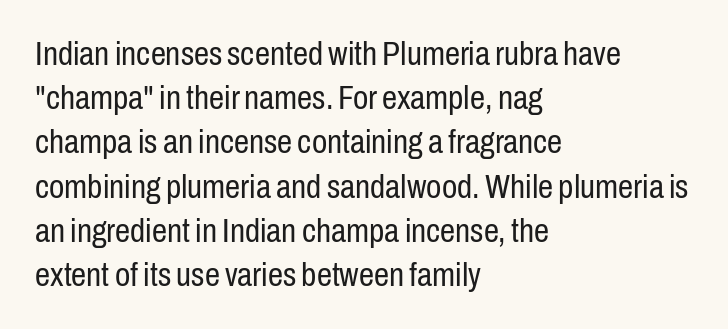
The image shows 34 px regular-weight, condensed sans-serif type, upright; set left-aligned, normal line spacing (1.3x), normal letter spacing, not underlined; low stroke contrast and a medium x-height.
